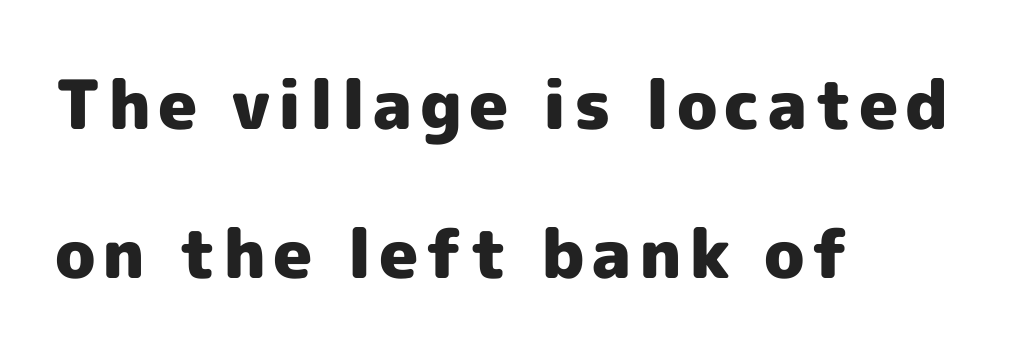
The image shows 68 px heavy sans-serif type, upright; set left-aligned, loose line spacing (2.19x), not underlined; a medium x-height.
